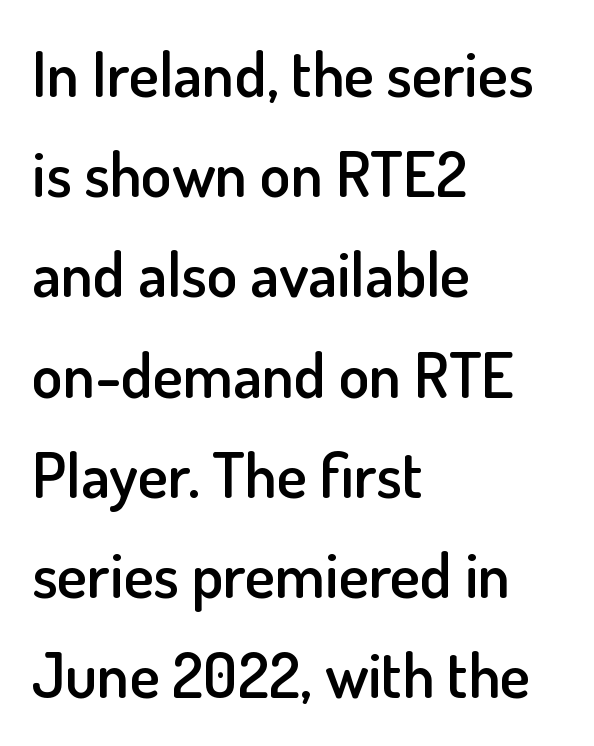
{"serif": "no", "italic": "no", "bold": "semi", "weight": "semibold", "width": "normal", "stroke_contrast": "low", "x_height": "small", "monospaced": "no", "underline": "no", "align": "left", "line_spacing": "normal", "line_spacing_ratio": 1.59, "letter_spacing": "normal", "letter_spacing_em": 0.0, "glyph_px": 63}
